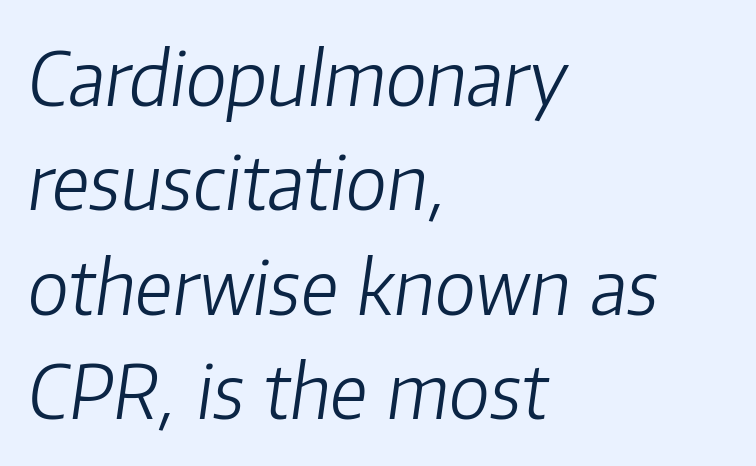
Lines of text with bare space underneath. No chunkiness to these letters — they're not bold. Tall strokes in this sample are angled rather than plumb. Honestly, the letter spacing is just normal — you wouldn't notice it. Compared with a centered layout, this one pins lines to the left instead.
